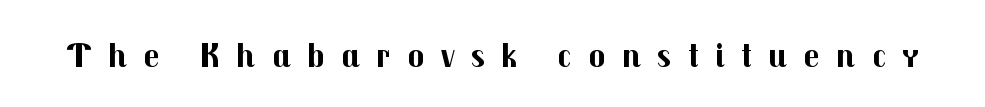
The image shows 36 px bold sans-serif type, upright; set unusually wide letter spacing (+0.45 em), not underlined; medium stroke contrast and a medium x-height.
